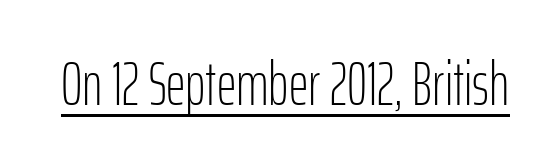
The image shows 61 px light, condensed sans-serif type, upright; set normal letter spacing, underlined; low stroke contrast and a medium x-height.
